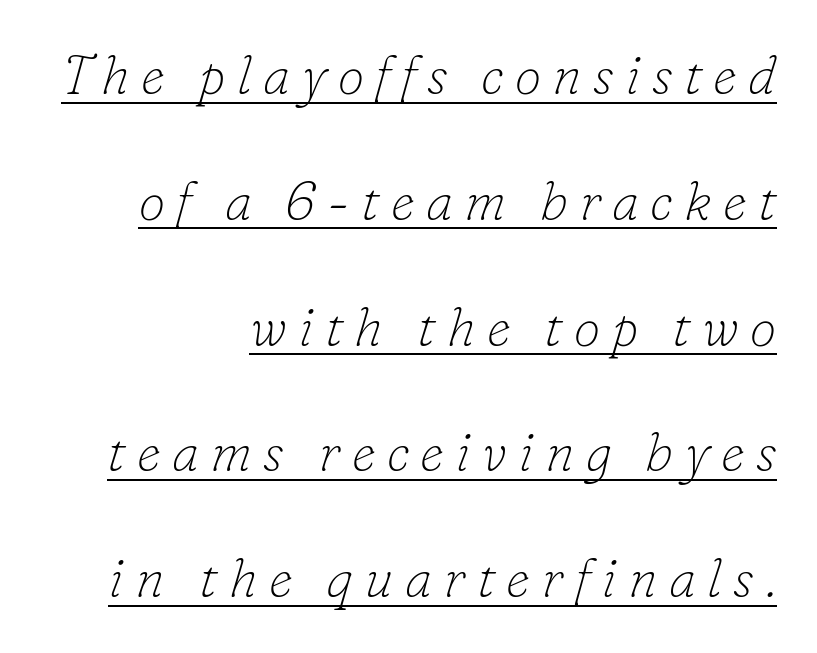
{"serif": "yes", "italic": "yes", "lean": "right", "slant_degrees": 16, "bold": "no", "weight": "thin", "width": "normal", "stroke_contrast": "low", "x_height": "small", "monospaced": "no", "underline": "yes", "align": "right", "line_spacing": "loose", "line_spacing_ratio": 2.33, "letter_spacing": "wide", "letter_spacing_em": 0.21, "glyph_px": 54}
